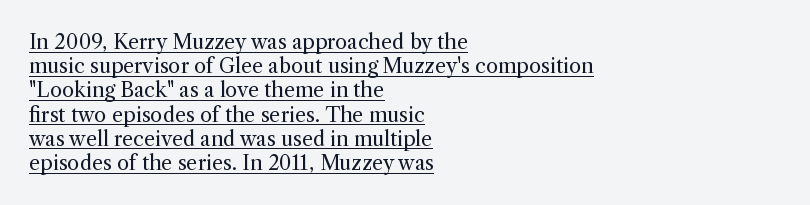
The image shows 20 px text type, upright; set left-aligned, line spacing 1.21x, normal letter spacing, underlined.
